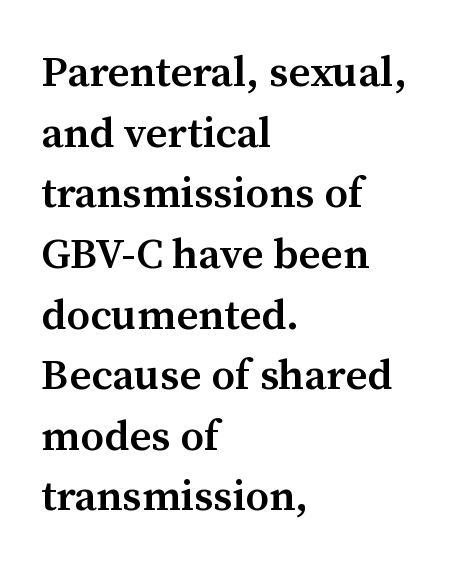
Standard letterfit; no display-style spreading of the glyphs. Horizontal alignment here is leftward, the default for most running prose. Summary of vertical rhythm: regular, with standard interline spacing. Little horizontal feet cap the strokes, marking this as serif type.
